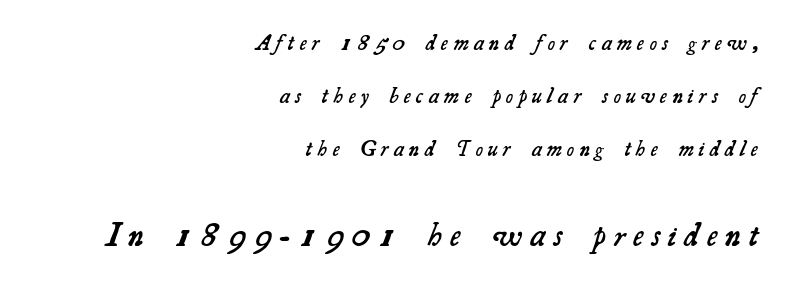
The image shows 33 px semibold serif type; set right-aligned, loose line spacing (2.41x), unusually wide letter spacing (+0.25 em), not underlined; the second (bottom) block is 1.5x larger; medium stroke contrast and a small x-height.
